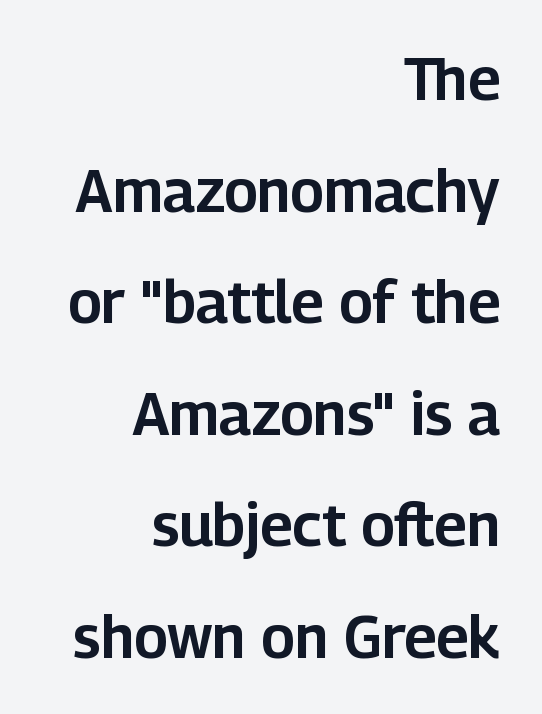
{"serif": "no", "italic": "no", "width": "normal", "stroke_contrast": "low", "x_height": "medium", "monospaced": "no", "underline": "no", "align": "right", "line_spacing_ratio": 1.89, "letter_spacing": "normal", "letter_spacing_em": 0.0, "glyph_px": 59}
